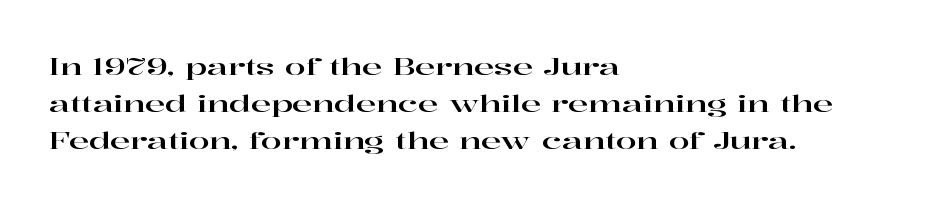
{"italic": "no", "underline": "no", "align": "left", "line_spacing": "normal", "line_spacing_ratio": 1.54, "letter_spacing": "normal", "letter_spacing_em": 0.0, "glyph_px": 24}
